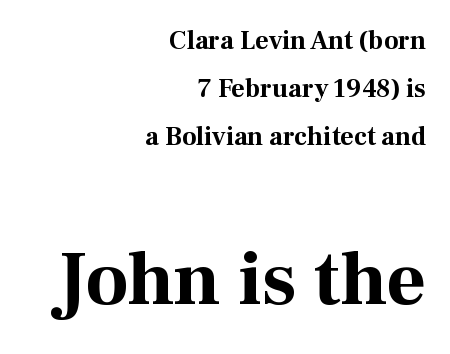
Larger block? The one below; the one above is distinctly smaller. Descender tails drop into unmarked territory. The font family rendered here belongs to the serif group. How heavy is the stroke? Heavy — this is a bold. Proportional: the letters do not fall into vertical columns.
